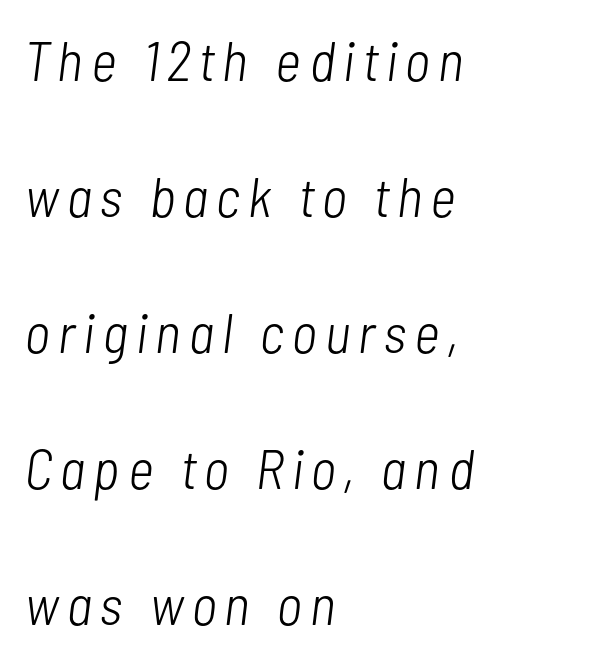
Q: Is the text bold? A: No.
Q: Is the text italic (slanted)? A: Yes, it leans right by about 7 degrees.
Q: Is the text underlined? A: No.
Q: How is the paragraph aligned? A: Left-aligned.
Q: Is the spacing between lines tight, normal or loose? A: Loose.
Q: Width (condensed, normal, or wide)? A: Condensed.
Q: Stroke contrast? A: Low.
Q: x-height? A: Medium.
Q: Monospaced? A: No.
